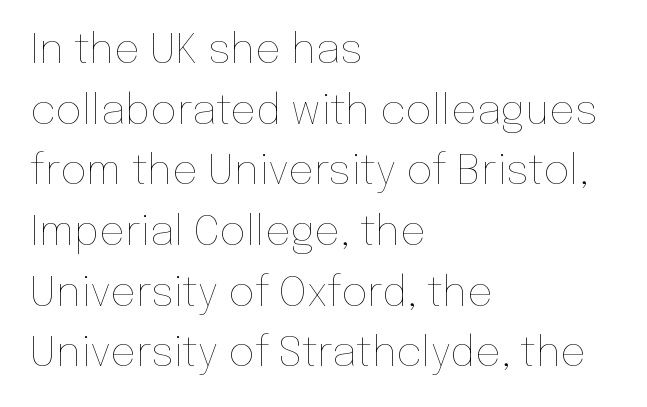
{"italic": "no", "bold": "no", "weight": "thin", "width": "normal", "stroke_contrast": "low", "x_height": "medium", "monospaced": "no", "underline": "no", "align": "left", "line_spacing": "normal", "line_spacing_ratio": 1.48, "letter_spacing": "normal", "letter_spacing_em": 0.0, "glyph_px": 41}
